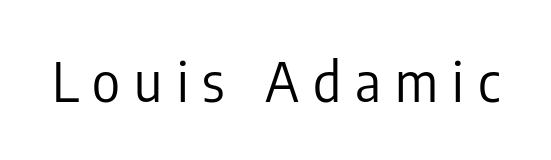
The image shows 54 px regular-weight, condensed sans-serif type, upright; set unusually wide letter spacing (+0.26 em), not underlined; low stroke contrast and a medium x-height.
